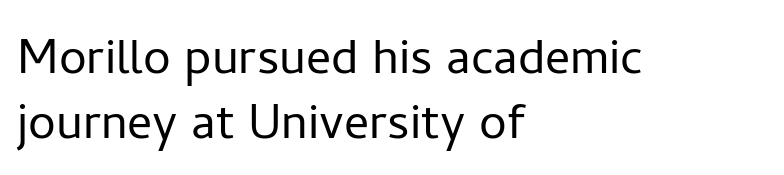
The image shows 62 px light sans-serif type, upright; set left-aligned, tight line spacing (1.05x), normal letter spacing, not underlined; low stroke contrast and a medium x-height.
